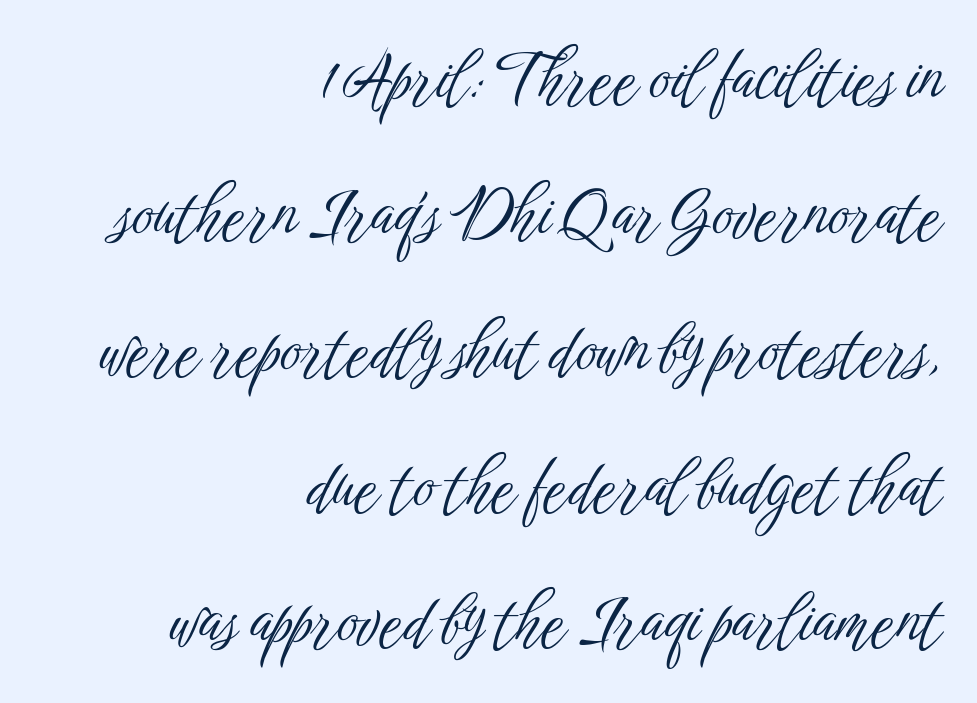
Q: Is the text bold? A: No.
Q: Is the text italic (slanted)? A: Yes.
Q: Is the typeface a serif or a sans-serif typeface? A: Sans-serif.
Q: Is the text underlined? A: No.
Q: How is the paragraph aligned? A: Right-aligned.
Q: Is the spacing between letters normal or unusually wide? A: Normal.
Q: Is the spacing between lines tight, normal or loose? A: Loose.
Q: Width (condensed, normal, or wide)? A: Condensed.
Q: Stroke contrast? A: Low.
Q: x-height? A: Medium.
Q: Monospaced? A: No.
